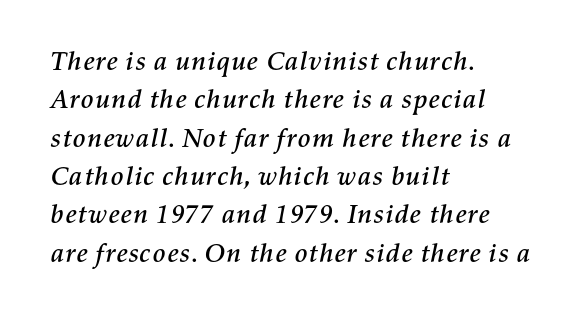
Each word holds together tightly as a unit, with standard inter-letter gaps. The glyphs look as if they've been sheared to an angle. Leading: standard. The words here are not underlined.
